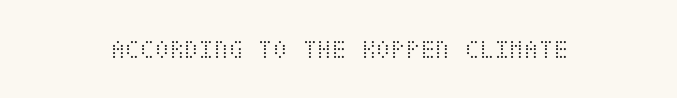
{"italic": "no", "bold": "no", "underline": "no", "align": "center", "letter_spacing": "normal", "letter_spacing_em": 0.0, "glyph_px": 27}
